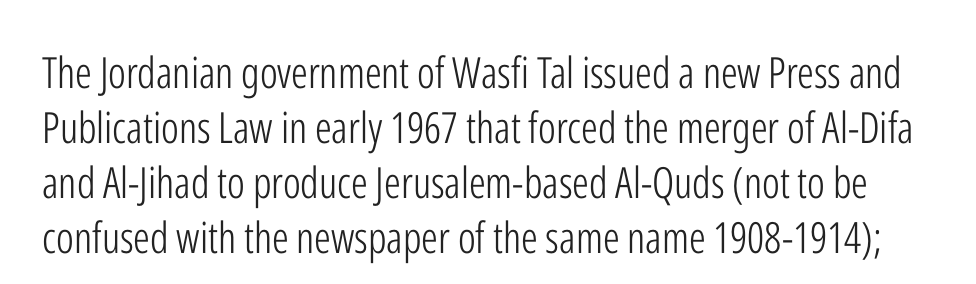
The area under the type is left untouched. Observe the ordinary spacing: letters are neighbours, not strangers. Regarding leading, the lines here are spaced in the standard way. The face used here is proportionally spaced, like ordinary book or web type.
